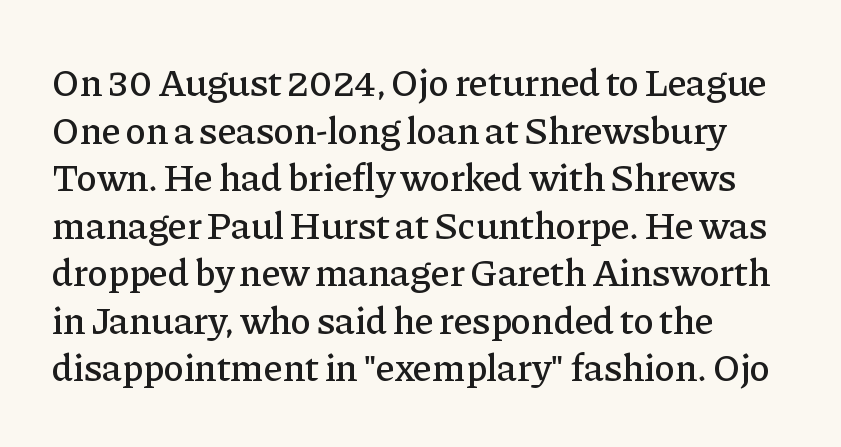
{"serif": "yes", "italic": "no", "width": "normal", "stroke_contrast": "low", "x_height": "medium", "monospaced": "no", "underline": "no", "align": "left", "line_spacing_ratio": 1.22, "letter_spacing": "normal", "letter_spacing_em": 0.0, "glyph_px": 39}
